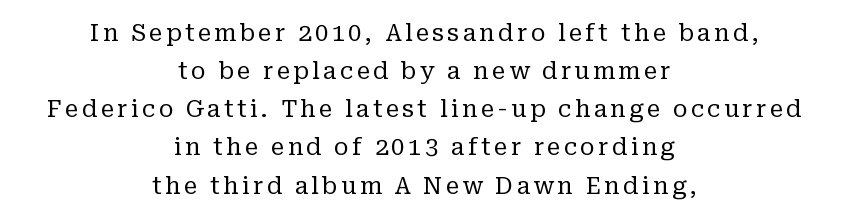
The image shows 24 px text type, upright; set centered, normal line spacing (1.59x), not underlined.
